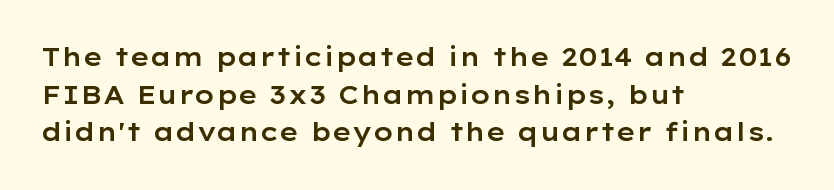
Q: Is the text italic (slanted)? A: No, it is upright.
Q: Is the text underlined? A: No.
Q: How is the paragraph aligned? A: Left-aligned.
Q: Is the spacing between letters normal or unusually wide? A: Normal.
Q: Is the spacing between lines tight, normal or loose? A: Normal.
